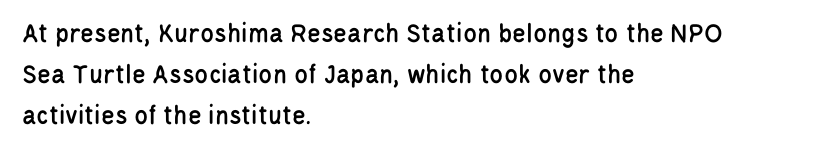
The designer left line spacing at the default. These lines are rendered in a variable-pitch font. Words appear dense and cohesive because spacing is normal. Italic? Not at all — the glyphs are vertical. Notice how the passage keeps a crisp vertical edge on the left only.
